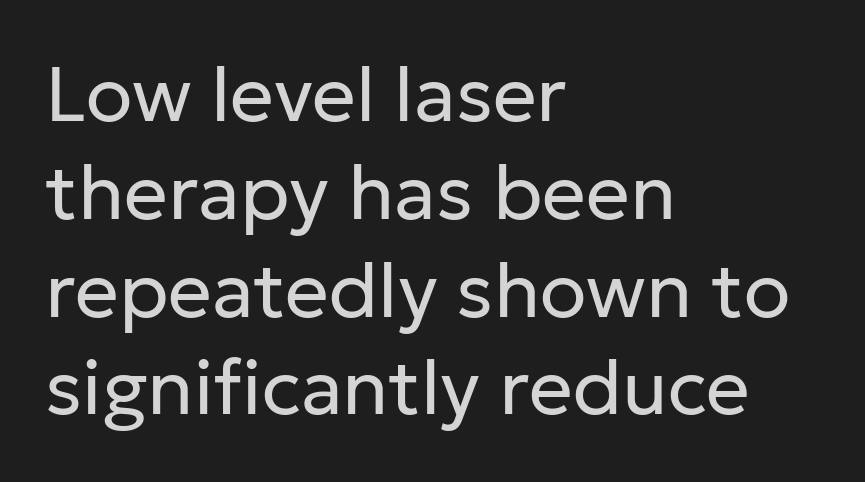
Q: Is the text bold? A: No.
Q: Is the text italic (slanted)? A: No, it is upright.
Q: Is the typeface a serif or a sans-serif typeface? A: Sans-serif.
Q: Is the text underlined? A: No.
Q: How is the paragraph aligned? A: Left-aligned.
Q: Is the spacing between letters normal or unusually wide? A: Normal.
Q: Is the spacing between lines tight, normal or loose? A: Normal.
Q: Width (condensed, normal, or wide)? A: Normal.
Q: Stroke contrast? A: Low.
Q: x-height? A: Medium.
Q: Monospaced? A: No.
